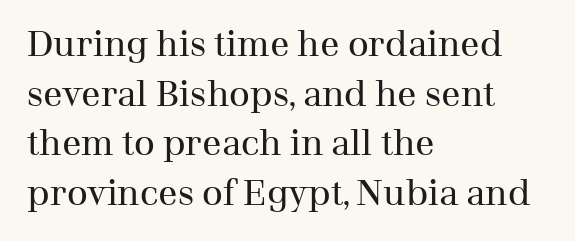
{"serif": "yes", "italic": "no", "bold": "no", "weight": "regular", "width": "normal", "stroke_contrast": "medium", "x_height": "medium", "monospaced": "no", "underline": "no", "align": "left", "line_spacing": "normal", "line_spacing_ratio": 1.38, "letter_spacing": "normal", "letter_spacing_em": 0.0, "glyph_px": 36}
